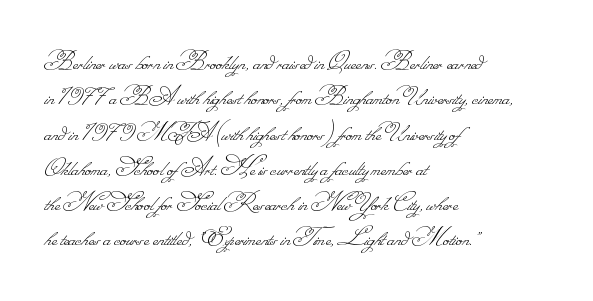
The face used here is proportionally spaced, like ordinary book or web type. The paragraph shown leans on its left margin. The space between consecutive lines is moderate. These lines keep a tight, regular rhythm from letter to letter. Check the space under the baseline: it is left empty. The strokes are not fattened; the text isn't bold.
